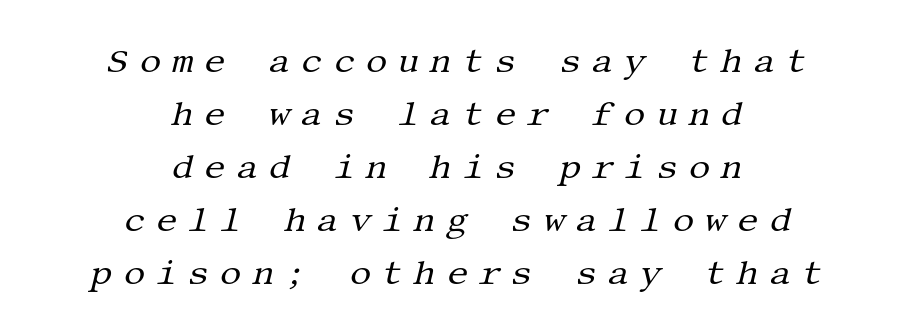
Q: Is the text bold? A: No.
Q: Is the text italic (slanted)? A: Yes, it leans right by about 13 degrees.
Q: Is the typeface a serif or a sans-serif typeface? A: Serif.
Q: Is the text underlined? A: No.
Q: How is the paragraph aligned? A: Centered.
Q: Is the spacing between letters normal or unusually wide? A: Unusually wide.
Q: Is the spacing between lines tight, normal or loose? A: Normal.
Q: Width (condensed, normal, or wide)? A: Normal.
Q: Stroke contrast? A: Medium.
Q: x-height? A: Large.
